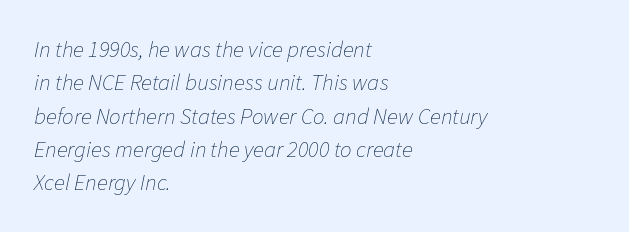
Q: Is the text bold? A: No.
Q: Is the text italic (slanted)? A: Yes, it leans right by about 11 degrees.
Q: Is the text underlined? A: No.
Q: How is the paragraph aligned? A: Left-aligned.
Q: Is the spacing between letters normal or unusually wide? A: Normal.
Q: Is the spacing between lines tight, normal or loose? A: Normal.
